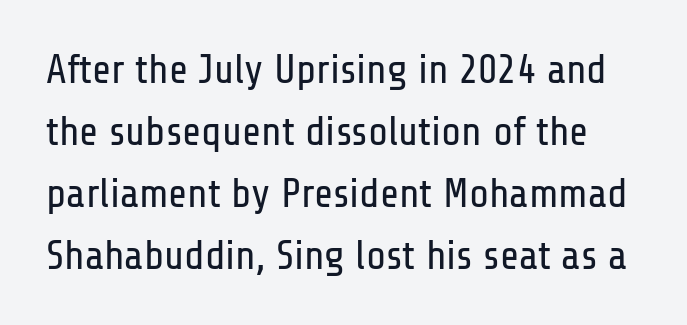
{"serif": "no", "italic": "no", "bold": "no", "weight": "regular", "width": "condensed", "stroke_contrast": "low", "x_height": "medium", "monospaced": "no", "underline": "no", "line_spacing": "normal", "line_spacing_ratio": 1.51, "letter_spacing": "normal", "letter_spacing_em": 0.0, "glyph_px": 41}
